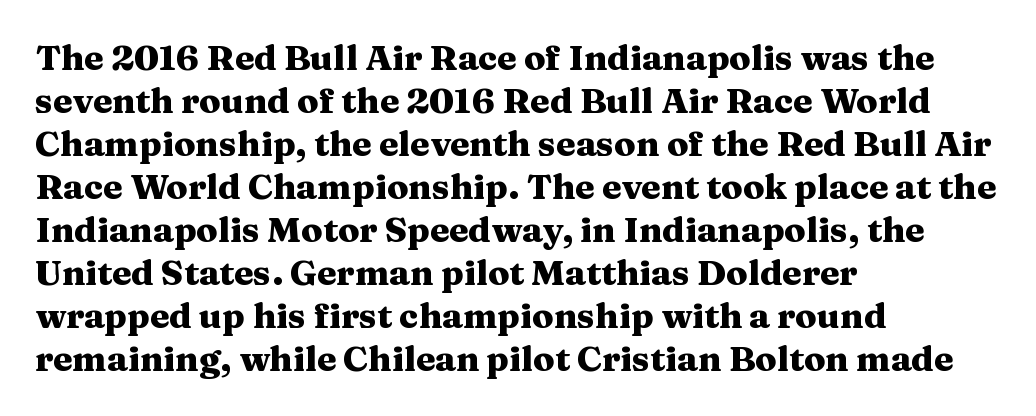
{"serif": "yes", "italic": "no", "bold": "yes", "weight": "heavy", "width": "wide", "stroke_contrast": "medium", "x_height": "medium", "monospaced": "no", "underline": "no", "align": "left", "line_spacing_ratio": 1.23, "letter_spacing": "normal", "letter_spacing_em": 0.0, "glyph_px": 35}
